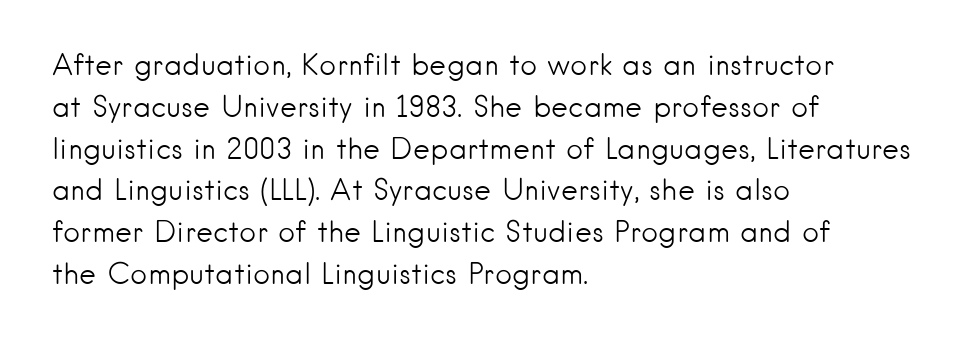
The image shows 29 px light sans-serif type, upright; set left-aligned, normal line spacing (1.44x), normal letter spacing, not underlined; low stroke contrast and a small x-height.
